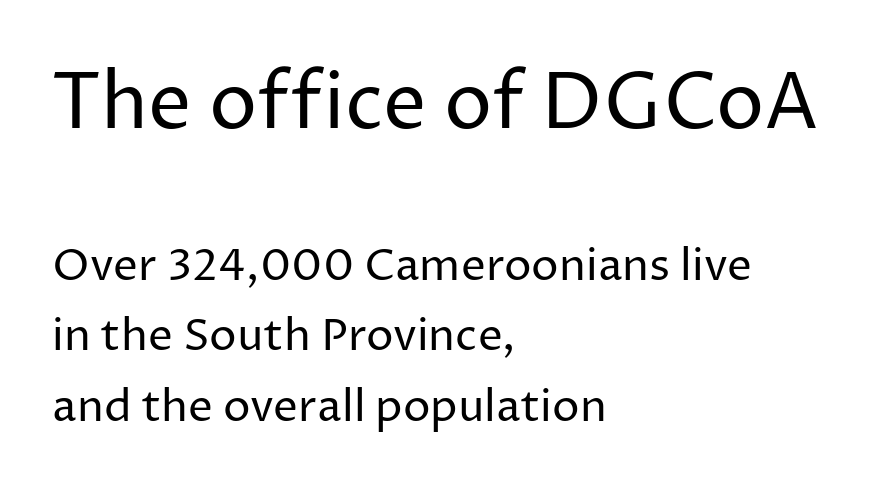
The image shows 77 px regular-weight sans-serif type, upright; set left-aligned, normal line spacing (1.6x), normal letter spacing, not underlined; the first (top) block is 1.75x larger; low stroke contrast and a medium x-height.
